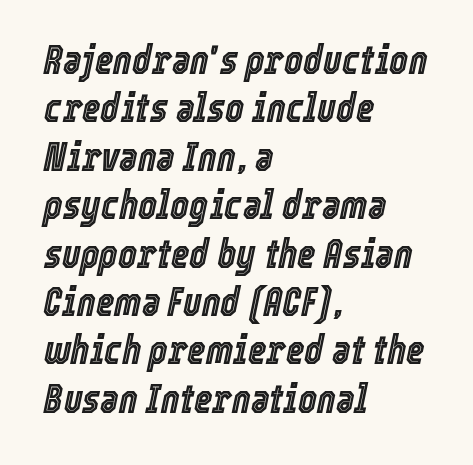
Q: Is the text italic (slanted)? A: Yes, it leans right by about 12 degrees.
Q: Is the text underlined? A: No.
Q: How is the paragraph aligned? A: Left-aligned.
Q: Is the spacing between letters normal or unusually wide? A: Normal.
Q: Width (condensed, normal, or wide)? A: Condensed.
Q: x-height? A: Medium.
Q: Monospaced? A: No.
